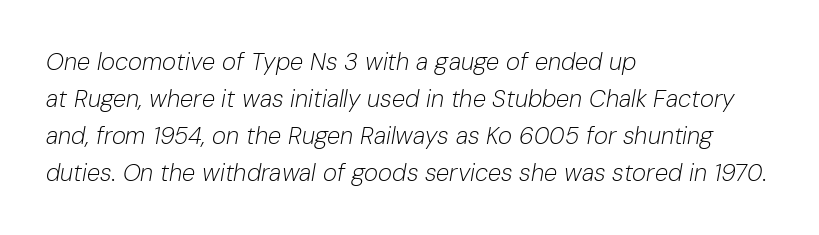
These lines were composed using italics. Summary of weight: not heavy and not bold. Spacing between characters is what you'd get straight out of the box. Summary of vertical rhythm: regular, with standard interline spacing. Casual observation: everything's shoved over to the left.
